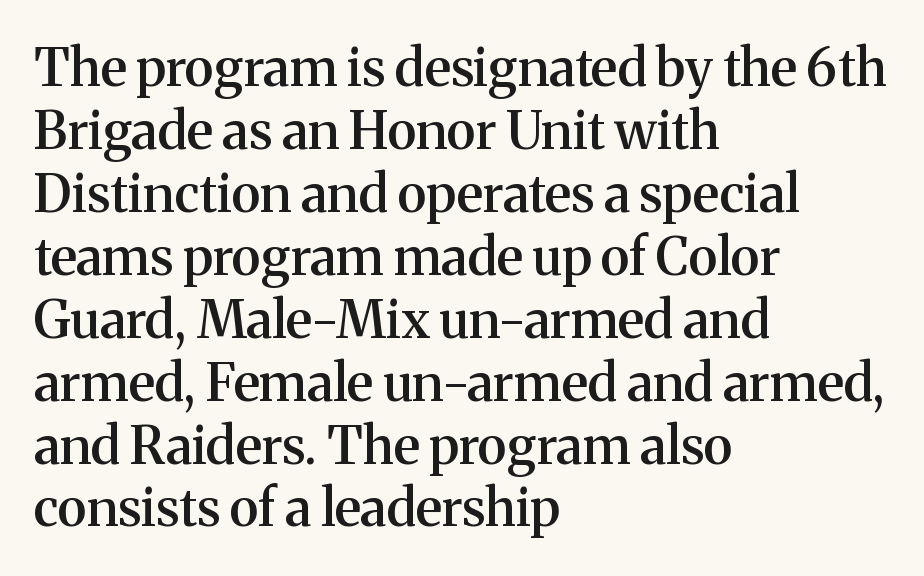
{"serif": "yes", "italic": "no", "bold": "semi", "weight": "semibold", "width": "normal", "stroke_contrast": "medium", "x_height": "medium", "monospaced": "no", "underline": "no", "align": "left", "line_spacing_ratio": 1.21, "letter_spacing": "normal", "letter_spacing_em": 0.0, "glyph_px": 52}
